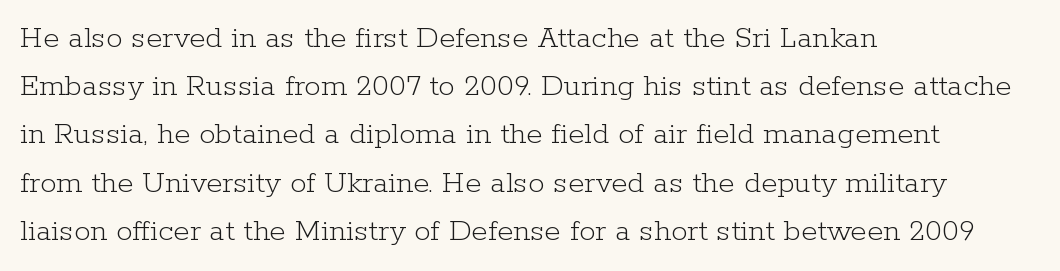
The characters display serif detailing at their extremities. These lines are rendered in a variable-pitch font. You could call the tracking neutral — neither tight nor loose. Descenders are the only things crossing below the line. You can tell it's not italic because the verticals are truly vertical. Each line starts at the same left margin while the right side varies.
